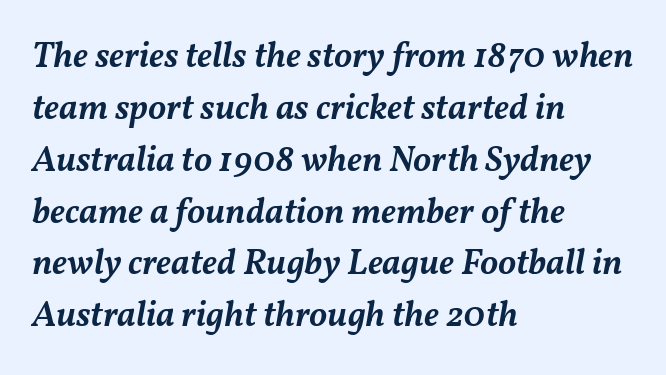
The image shows 36 px semibold type, italic (leaning right); set left-aligned, normal line spacing (1.44x), normal letter spacing, not underlined; medium stroke contrast and a medium x-height.
